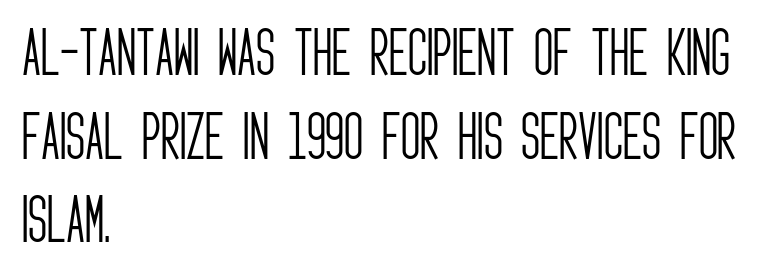
Q: Is the text bold? A: No.
Q: Is the text italic (slanted)? A: No, it is upright.
Q: Is the typeface a serif or a sans-serif typeface? A: Sans-serif.
Q: Is the text underlined? A: No.
Q: How is the paragraph aligned? A: Left-aligned.
Q: Is the spacing between letters normal or unusually wide? A: Normal.
Q: Is the spacing between lines tight, normal or loose? A: Normal.
Q: Width (condensed, normal, or wide)? A: Condensed.
Q: Stroke contrast? A: Low.
Q: x-height? A: Large.
Q: Monospaced? A: No.
